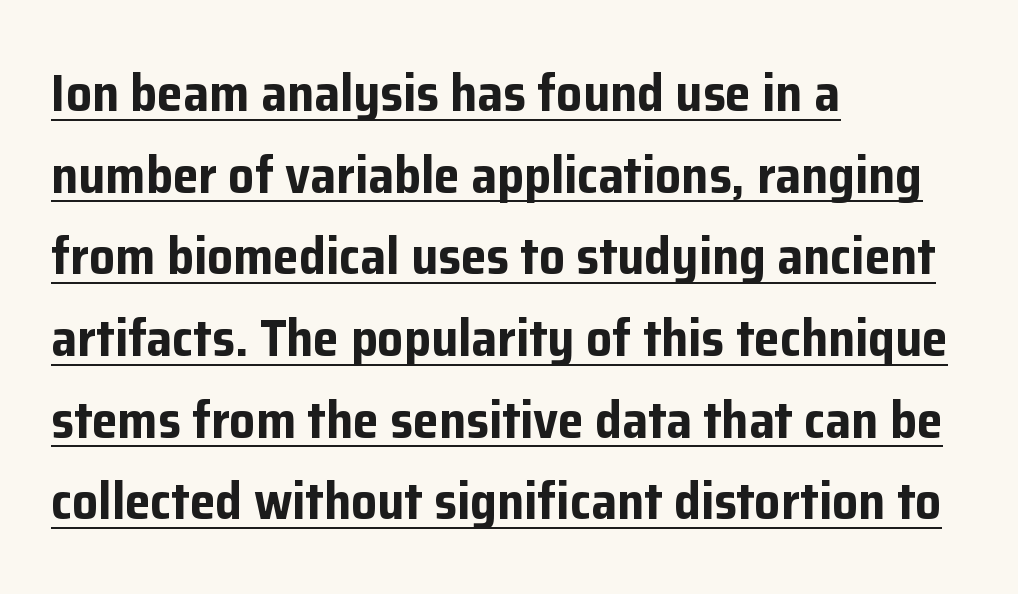
{"serif": "no", "italic": "no", "bold": "yes", "weight": "bold", "width": "normal", "stroke_contrast": "low", "x_height": "medium", "monospaced": "no", "underline": "yes", "align": "left", "line_spacing": "normal", "line_spacing_ratio": 1.57, "letter_spacing": "normal", "letter_spacing_em": 0.0, "glyph_px": 52}
